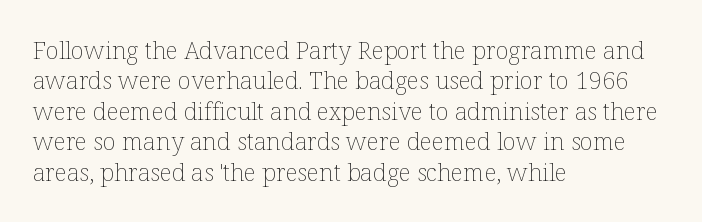
The type sits square on the baseline with zero lean. Only glyphs here, with clear space below each row. This sample is left-justified, so line endings fall wherever the words run out. Nothing unusual about the tracking: characters are spaced as the font intends. No extra ink here — the face is not bold.
